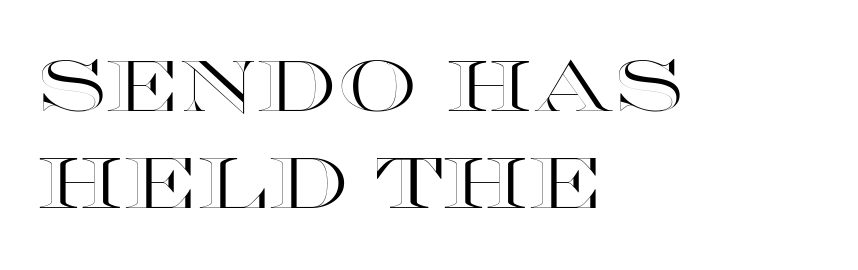
Q: Is the text italic (slanted)? A: No, it is upright.
Q: Is the text underlined? A: No.
Q: How is the paragraph aligned? A: Left-aligned.
Q: Is the spacing between letters normal or unusually wide? A: Normal.
Q: Is the spacing between lines tight, normal or loose? A: Normal.
Q: Width (condensed, normal, or wide)? A: Wide.
Q: x-height? A: Large.
Q: Monospaced? A: No.
